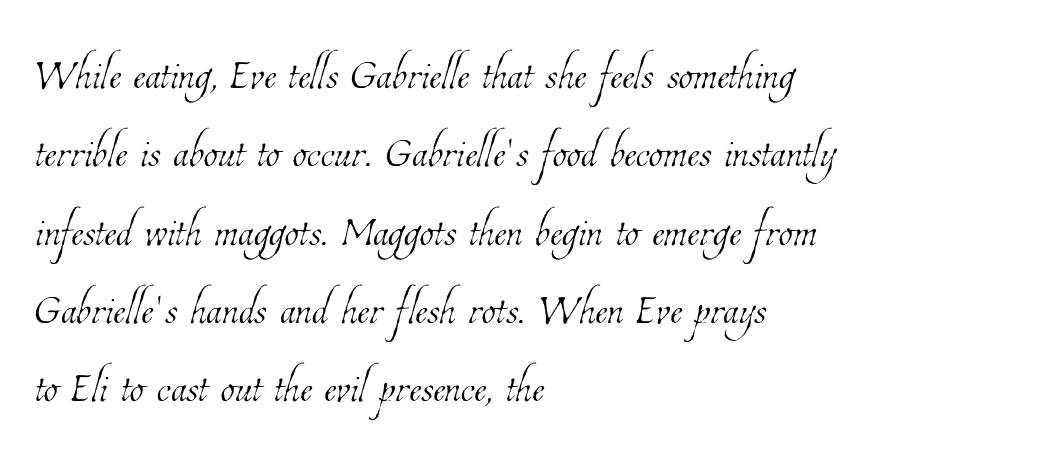
{"bold": "no", "weight": "thin", "width": "condensed", "stroke_contrast": "low", "x_height": "medium", "monospaced": "no", "underline": "no", "align": "left", "line_spacing": "normal", "line_spacing_ratio": 1.35, "letter_spacing": "normal", "letter_spacing_em": 0.0, "glyph_px": 58}
